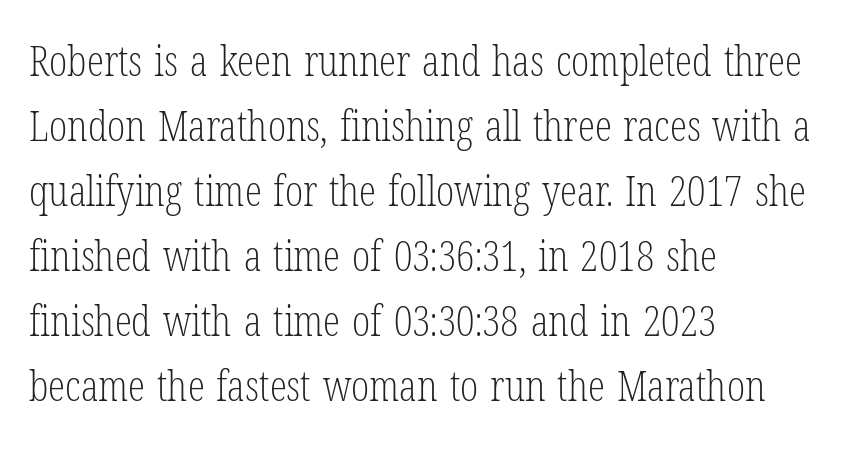
{"serif": "yes", "italic": "no", "bold": "no", "weight": "light", "width": "condensed", "stroke_contrast": "low", "x_height": "medium", "monospaced": "no", "underline": "no", "align": "left", "line_spacing": "normal", "line_spacing_ratio": 1.51, "letter_spacing": "normal", "letter_spacing_em": 0.0, "glyph_px": 43}
